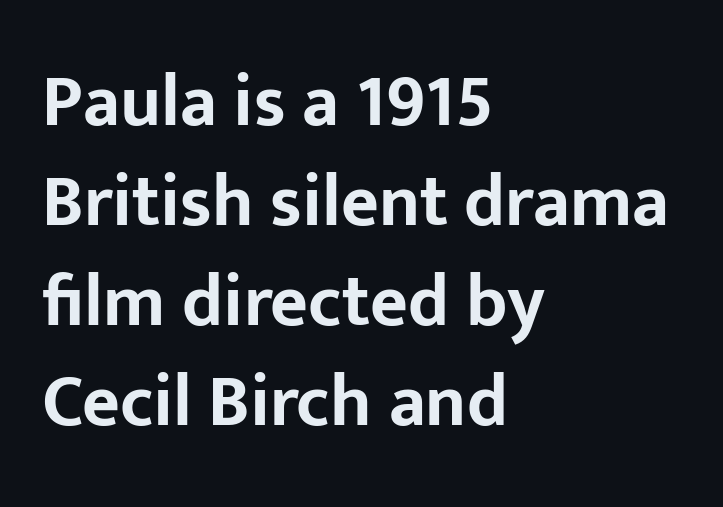
The image shows 73 px bold sans-serif type, upright; set left-aligned, normal line spacing (1.37x), normal letter spacing, not underlined; low stroke contrast and a medium x-height.
